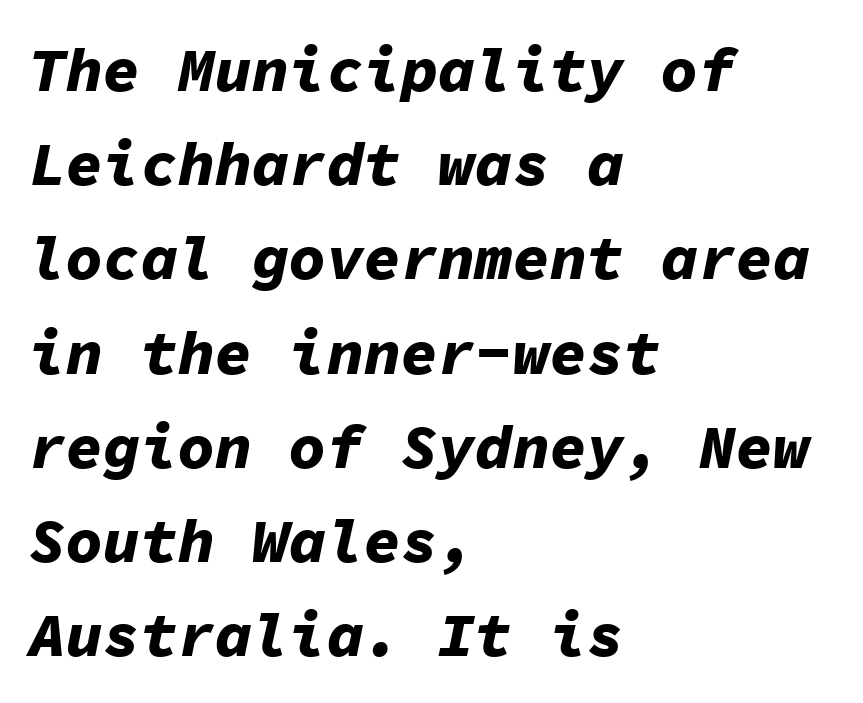
Would a proofreader flag this as italicized? Yes. Here the glyphs are tracked normally, forming tight word shapes. Quick note: underline off. Do the characters align in a grid? Yes, the font is monospaced.
